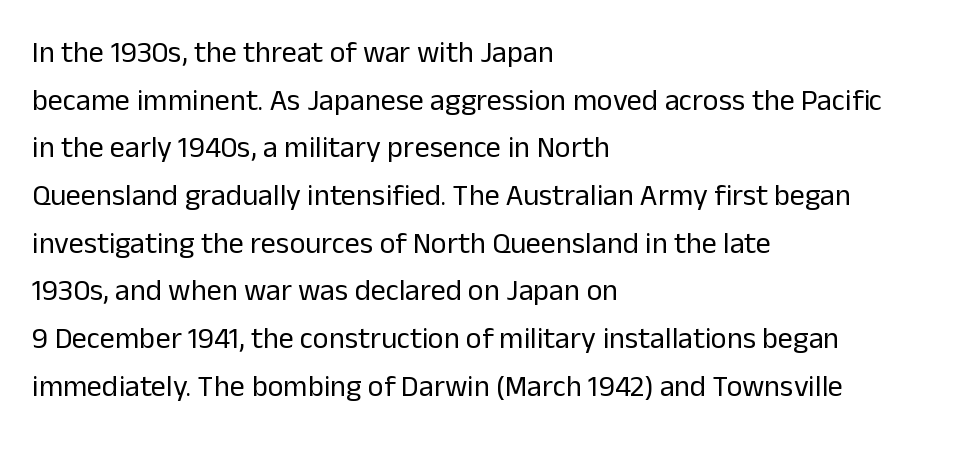
Q: Is the text bold? A: No.
Q: Is the text italic (slanted)? A: No, it is upright.
Q: Is the typeface a serif or a sans-serif typeface? A: Sans-serif.
Q: Is the text underlined? A: No.
Q: How is the paragraph aligned? A: Left-aligned.
Q: Is the spacing between letters normal or unusually wide? A: Normal.
Q: Is the spacing between lines tight, normal or loose? A: Normal.
Q: Width (condensed, normal, or wide)? A: Normal.
Q: Stroke contrast? A: Low.
Q: x-height? A: Medium.
Q: Monospaced? A: No.
